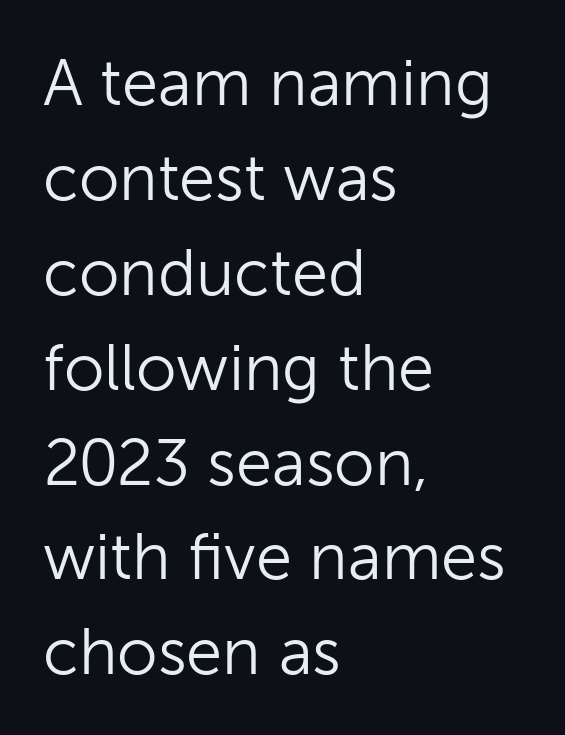
{"serif": "no", "italic": "no", "bold": "no", "weight": "light", "width": "normal", "stroke_contrast": "low", "x_height": "medium", "monospaced": "no", "underline": "no", "align": "left", "line_spacing": "normal", "line_spacing_ratio": 1.46, "letter_spacing": "normal", "letter_spacing_em": 0.0, "glyph_px": 65}
